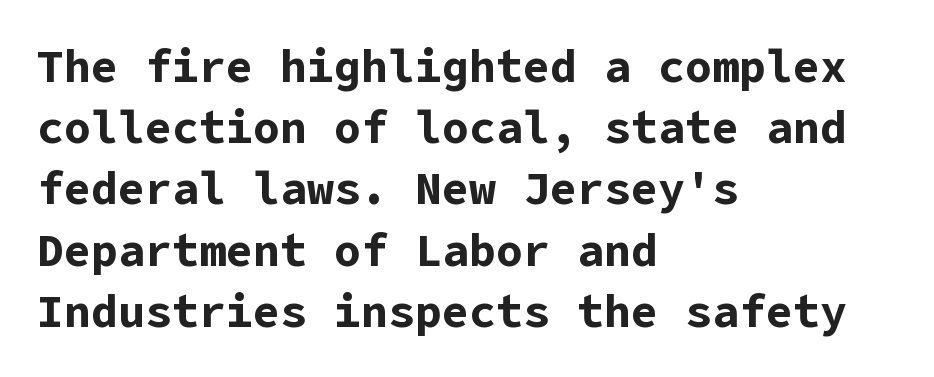
{"serif": "no", "italic": "no", "bold": "yes", "weight": "bold", "width": "normal", "stroke_contrast": "low", "x_height": "medium", "underline": "no", "align": "left", "line_spacing": "normal", "line_spacing_ratio": 1.36, "letter_spacing": "normal", "letter_spacing_em": 0.0, "glyph_px": 45}
